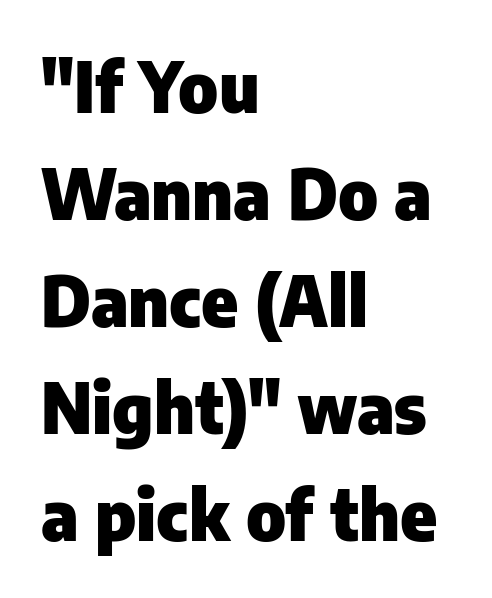
Vertically, the passage feels balanced, rows spaced as you'd expect. Just letters on the line, the space beneath them empty. Short note: letters normally spaced. These lines are rendered in a variable-pitch font. In terms of letterform style, serifs are entirely absent. Notice how the passage keeps a crisp vertical edge on the left only.
